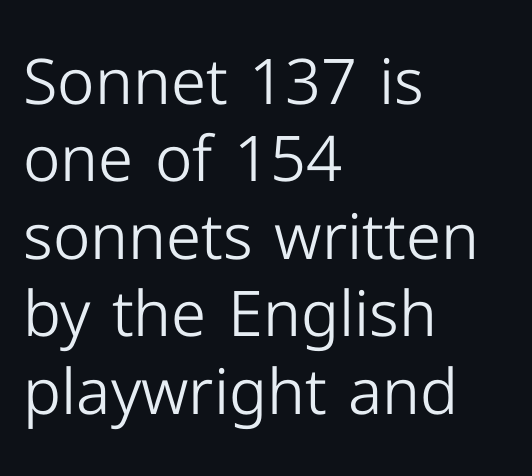
Q: Is the text bold? A: No.
Q: Is the text italic (slanted)? A: No, it is upright.
Q: Is the typeface a serif or a sans-serif typeface? A: Sans-serif.
Q: Is the text underlined? A: No.
Q: How is the paragraph aligned? A: Left-aligned.
Q: Is the spacing between letters normal or unusually wide? A: Normal.
Q: Width (condensed, normal, or wide)? A: Normal.
Q: Stroke contrast? A: Low.
Q: x-height? A: Medium.
Q: Monospaced? A: No.
